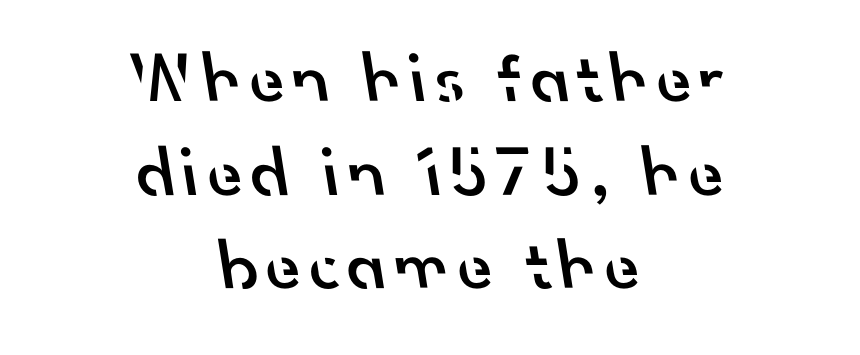
The image shows 72 px semibold sans-serif type; set centered, normal line spacing (1.3x), not underlined; low stroke contrast and a small x-height.
